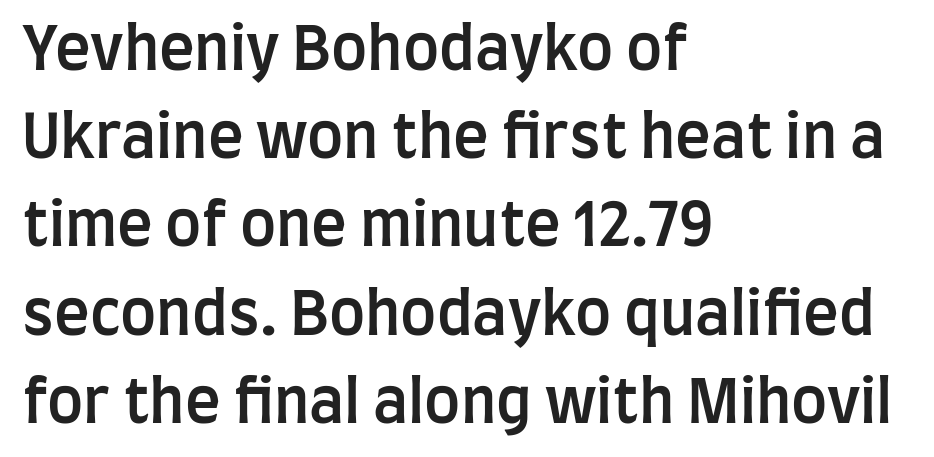
The type is set solid horizontally, with unmodified tracking. Horizontal alignment here is leftward, the default for most running prose. Type style note: lacks serifs. Does the leading feel generous? No, just average.
